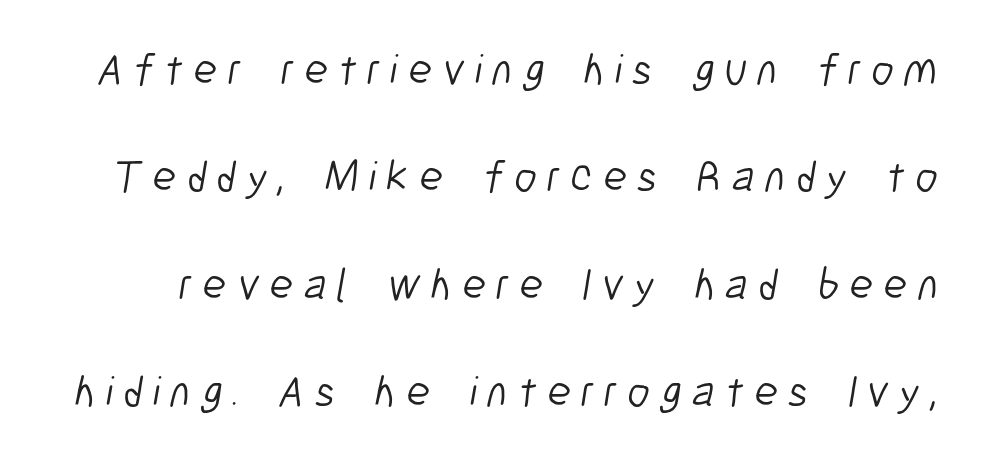
{"serif": "no", "bold": "no", "weight": "light", "width": "condensed", "stroke_contrast": "low", "x_height": "medium", "monospaced": "no", "underline": "no", "line_spacing": "loose", "line_spacing_ratio": 2.44, "letter_spacing": "wide", "letter_spacing_em": 0.23, "glyph_px": 44}
